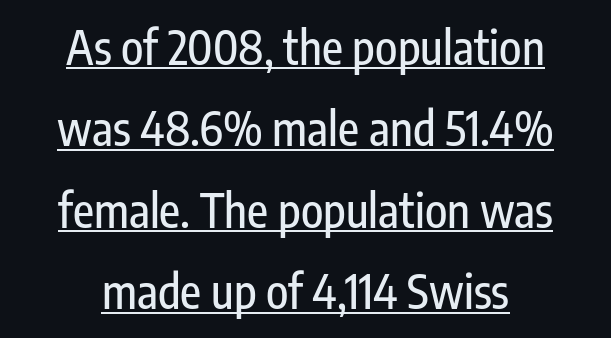
The passage shown is typeset with a sans-serif family. Underlining? Definitely there. Does the copy run flush right? No — it is centered line by line. How are the letters spaced? Ordinarily, with no added tracking. Italic: no, the glyphs are upright roman. Varying glyph widths throughout — classic text-font behaviour.
